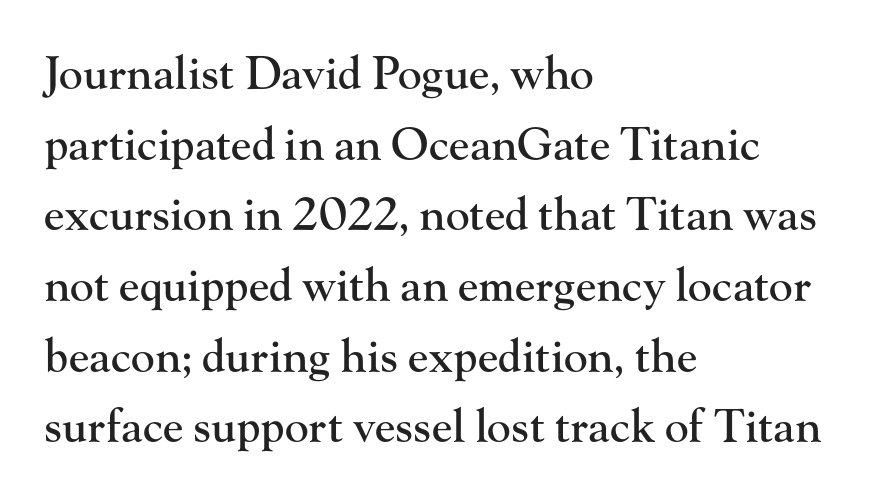
Q: Is the text italic (slanted)? A: No, it is upright.
Q: Is the typeface a serif or a sans-serif typeface? A: Serif.
Q: Is the text underlined? A: No.
Q: How is the paragraph aligned? A: Left-aligned.
Q: Is the spacing between letters normal or unusually wide? A: Normal.
Q: Is the spacing between lines tight, normal or loose? A: Normal.
Q: Width (condensed, normal, or wide)? A: Normal.
Q: Stroke contrast? A: High.
Q: x-height? A: Small.
Q: Monospaced? A: No.
